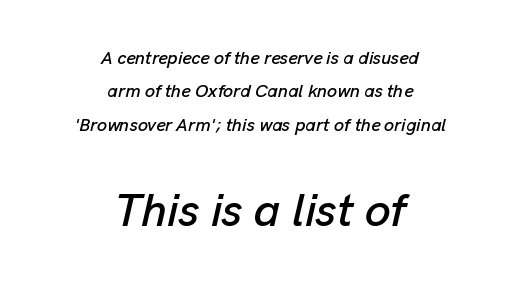
{"italic": "yes", "lean": "right", "slant_degrees": 13, "width": "normal", "stroke_contrast": "low", "x_height": "medium", "monospaced": "no", "underline": "no", "align": "center", "line_spacing_ratio": 1.86, "letter_spacing": "normal", "letter_spacing_em": 0.0, "larger_block": "second", "size_ratio": 2.56, "glyph_px": 46}
